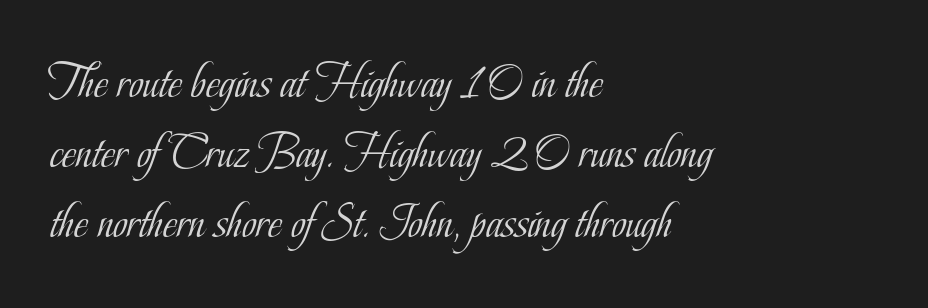
The image shows 49 px light, condensed serif type; set left-aligned, normal line spacing (1.43x), normal letter spacing, not underlined; low stroke contrast and a small x-height.
